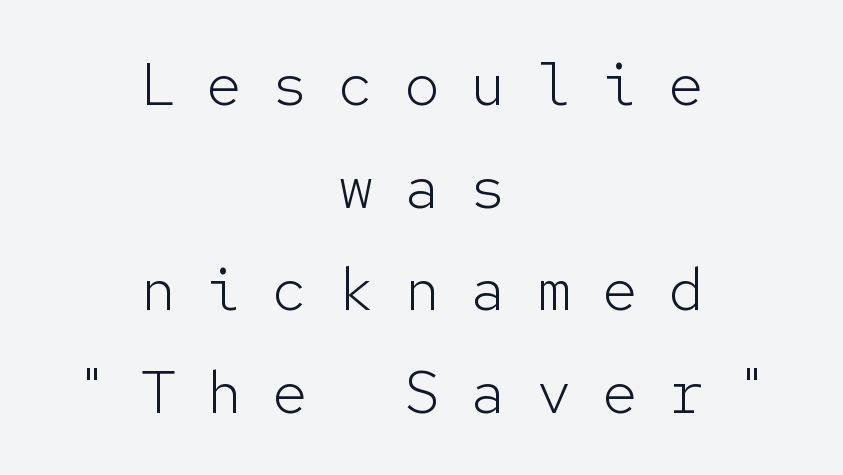
Q: Is the text bold? A: No.
Q: Is the text italic (slanted)? A: No, it is upright.
Q: Is the typeface a serif or a sans-serif typeface? A: Sans-serif.
Q: Is the text underlined? A: No.
Q: How is the paragraph aligned? A: Centered.
Q: Is the spacing between letters normal or unusually wide? A: Unusually wide.
Q: Width (condensed, normal, or wide)? A: Normal.
Q: Stroke contrast? A: Low.
Q: x-height? A: Medium.
Q: Monospaced? A: Yes.
